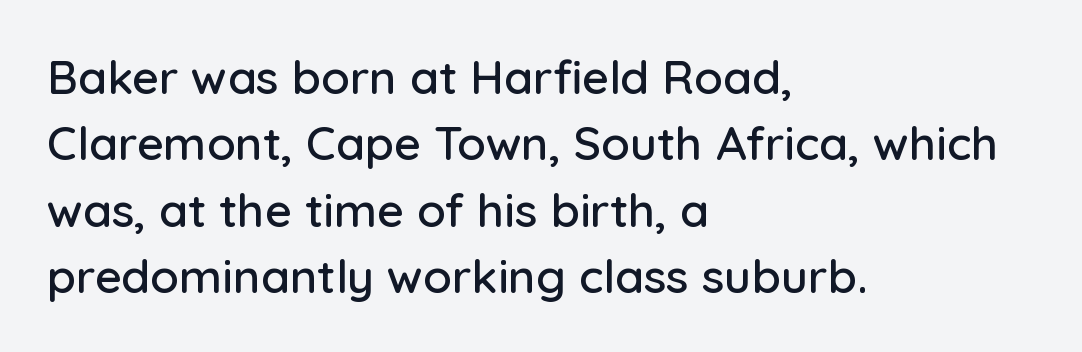
Words appear dense and cohesive because spacing is normal. The letters advance in unequal steps, a hallmark of proportional type. The vertical gap from one line to the next is medium. Serifs: no, the terminals of the letterforms are clean. It's the straight-up-and-down kind of type.
